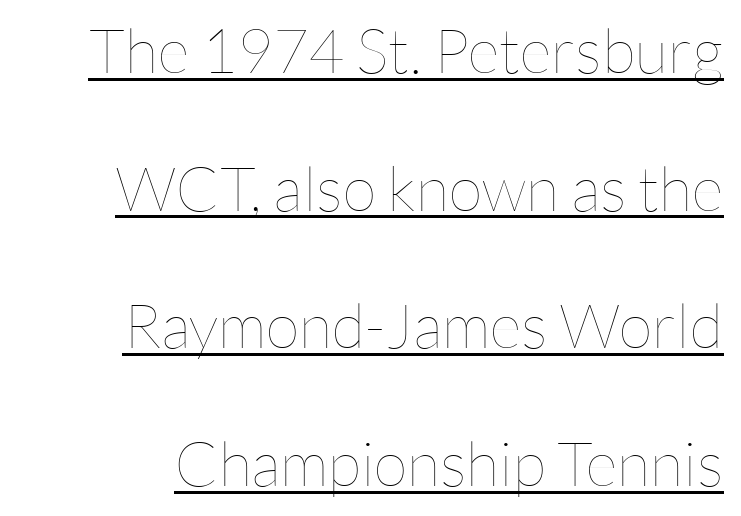
Q: Is the text bold? A: No.
Q: Is the text italic (slanted)? A: No, it is upright.
Q: Is the text underlined? A: Yes.
Q: Is the spacing between letters normal or unusually wide? A: Normal.
Q: Is the spacing between lines tight, normal or loose? A: Loose.
Q: Width (condensed, normal, or wide)? A: Normal.
Q: Stroke contrast? A: Low.
Q: x-height? A: Medium.
Q: Monospaced? A: No.
